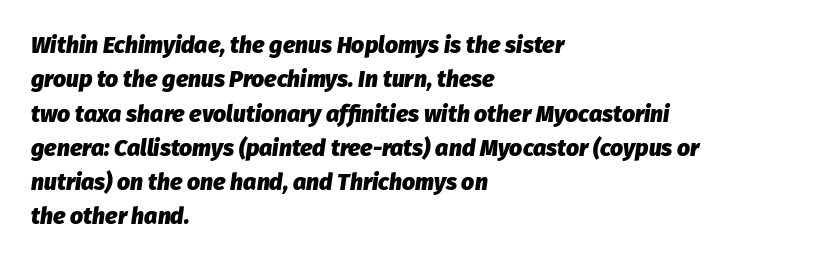
Q: Is the text bold? A: Yes.
Q: Is the text italic (slanted)? A: Yes, it leans right by about 8 degrees.
Q: Is the text underlined? A: No.
Q: How is the paragraph aligned? A: Left-aligned.
Q: Is the spacing between letters normal or unusually wide? A: Normal.
Q: Is the spacing between lines tight, normal or loose? A: Normal.
